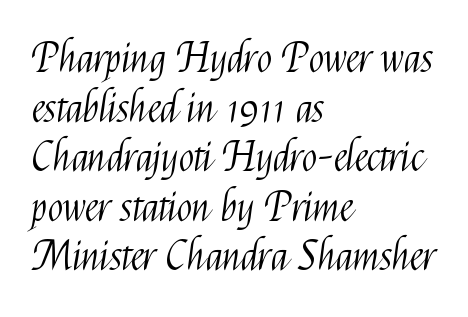
Q: Is the text bold? A: No.
Q: Is the text italic (slanted)? A: Yes.
Q: Is the typeface a serif or a sans-serif typeface? A: Sans-serif.
Q: Is the text underlined? A: No.
Q: How is the paragraph aligned? A: Left-aligned.
Q: Is the spacing between letters normal or unusually wide? A: Normal.
Q: Width (condensed, normal, or wide)? A: Condensed.
Q: Stroke contrast? A: Medium.
Q: x-height? A: Medium.
Q: Monospaced? A: No.
